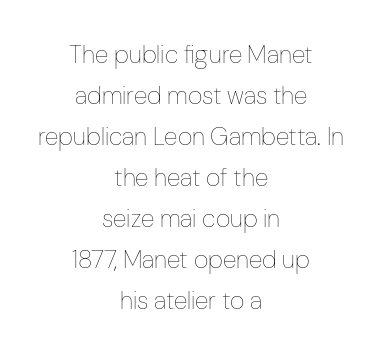
{"italic": "no", "bold": "no", "underline": "no", "align": "center", "line_spacing": "normal", "line_spacing_ratio": 1.64, "letter_spacing": "normal", "letter_spacing_em": 0.0, "glyph_px": 25}
